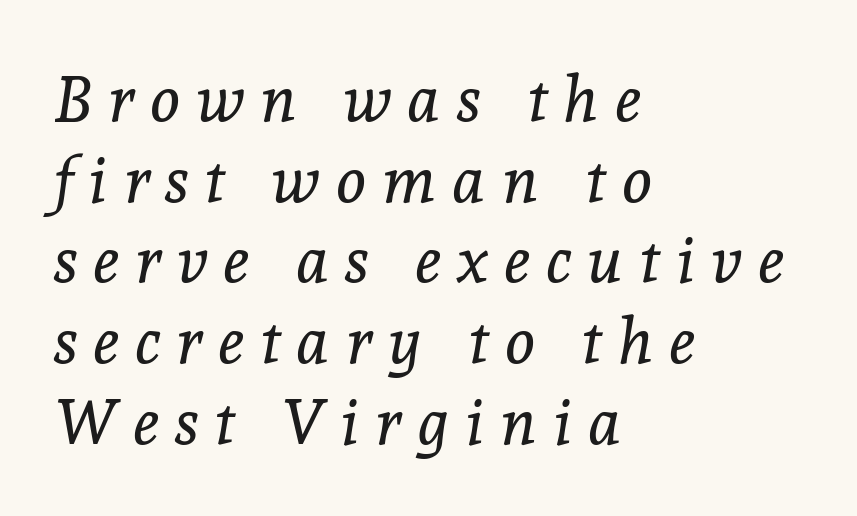
Q: Is the text bold? A: No.
Q: Is the text italic (slanted)? A: Yes, it leans right by about 8 degrees.
Q: Is the typeface a serif or a sans-serif typeface? A: Serif.
Q: Is the text underlined? A: No.
Q: How is the paragraph aligned? A: Left-aligned.
Q: Is the spacing between letters normal or unusually wide? A: Unusually wide.
Q: Is the spacing between lines tight, normal or loose? A: Normal.
Q: Width (condensed, normal, or wide)? A: Normal.
Q: x-height? A: Medium.
Q: Monospaced? A: No.
